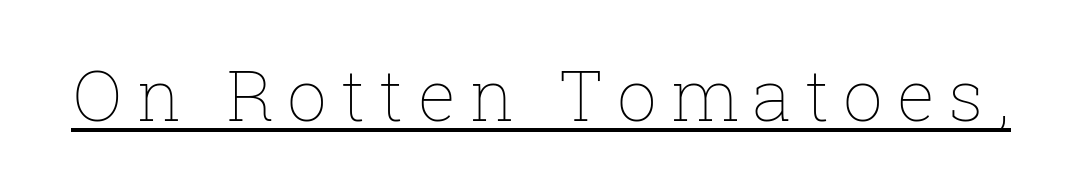
Q: Is the text bold? A: No.
Q: Is the text italic (slanted)? A: No, it is upright.
Q: Is the text underlined? A: Yes.
Q: Is the spacing between letters normal or unusually wide? A: Unusually wide.
Q: Width (condensed, normal, or wide)? A: Normal.
Q: Stroke contrast? A: Low.
Q: x-height? A: Medium.
Q: Monospaced? A: No.
